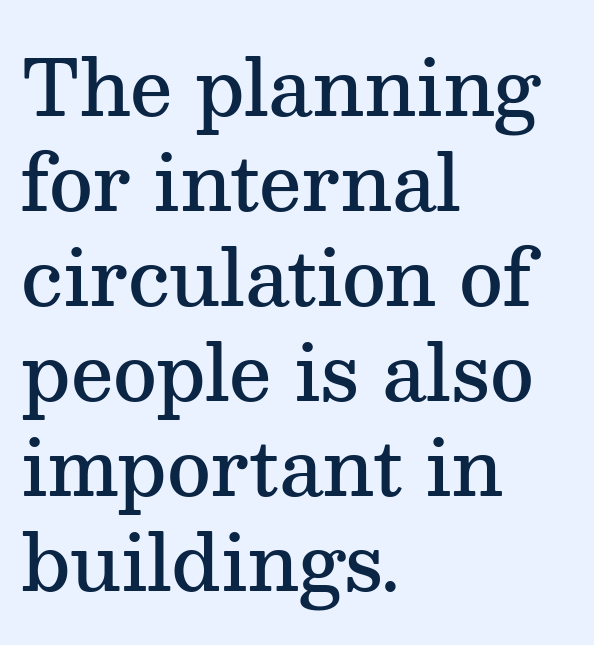
Leftover space on each line is placed entirely after the last word. Every character sits straight up, as roman type does. Set as a demibold, roughly 600 on the weight scale. A normal amount of white space separates one row of letters from the next. Serifs: yes, visible at the terminals of the letterforms.
